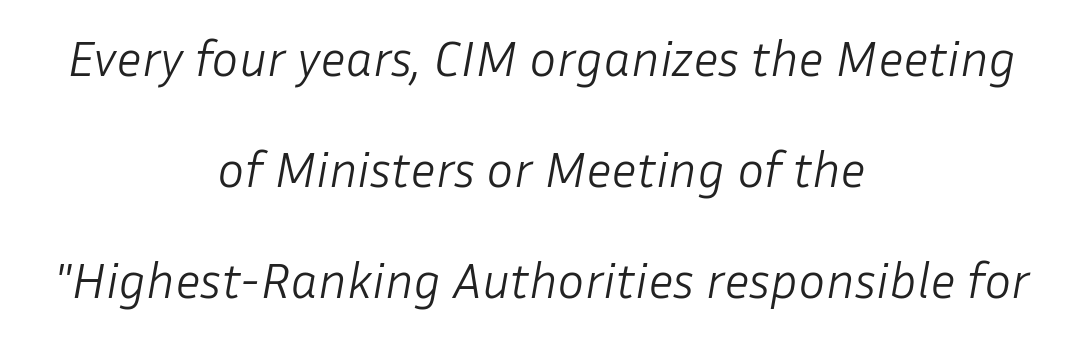
{"italic": "yes", "lean": "right", "slant_degrees": 10, "bold": "no", "weight": "light", "width": "normal", "stroke_contrast": "low", "x_height": "medium", "monospaced": "no", "underline": "no", "align": "center", "line_spacing": "loose", "line_spacing_ratio": 2.18, "letter_spacing": "normal", "letter_spacing_em": 0.0, "glyph_px": 51}
